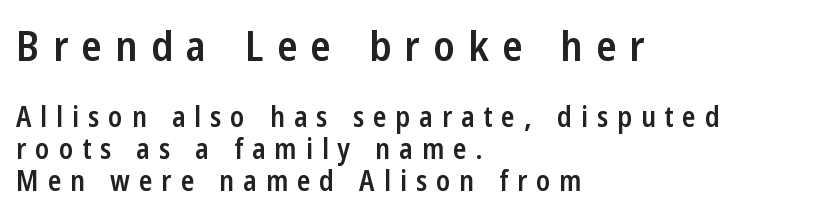
The image shows 42 px semibold, condensed sans-serif type, upright; set left-aligned, tight line spacing (1.14x), unusually wide letter spacing (+0.32 em), not underlined; the first (top) block is 1.5x larger; low stroke contrast and a medium x-height.
